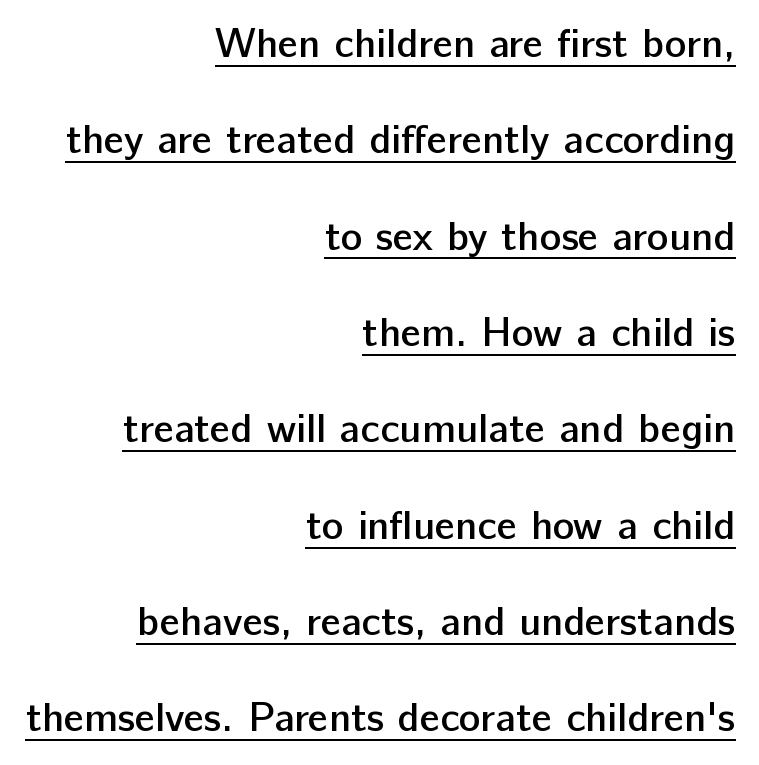
{"serif": "no", "italic": "no", "bold": "semi", "weight": "semibold", "width": "normal", "stroke_contrast": "low", "x_height": "medium", "monospaced": "no", "underline": "yes", "align": "right", "line_spacing": "loose", "line_spacing_ratio": 2.35, "letter_spacing": "normal", "letter_spacing_em": 0.0, "glyph_px": 41}
